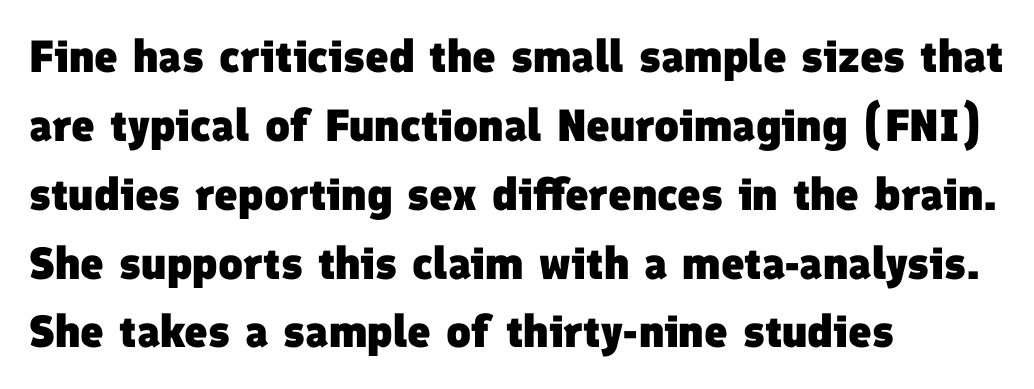
Q: Is the text bold? A: Yes.
Q: Is the typeface a serif or a sans-serif typeface? A: Sans-serif.
Q: Is the text underlined? A: No.
Q: How is the paragraph aligned? A: Left-aligned.
Q: Is the spacing between letters normal or unusually wide? A: Normal.
Q: Is the spacing between lines tight, normal or loose? A: Normal.
Q: Width (condensed, normal, or wide)? A: Normal.
Q: Stroke contrast? A: Low.
Q: x-height? A: Medium.
Q: Monospaced? A: No.
